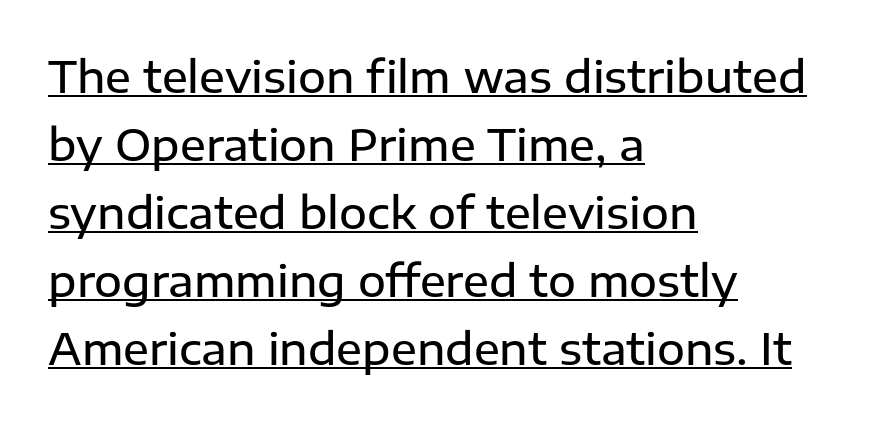
{"serif": "no", "italic": "no", "bold": "semi", "weight": "semibold", "width": "normal", "stroke_contrast": "low", "x_height": "medium", "monospaced": "no", "underline": "yes", "align": "left", "line_spacing": "normal", "line_spacing_ratio": 1.58, "letter_spacing": "normal", "letter_spacing_em": 0.0, "glyph_px": 43}
